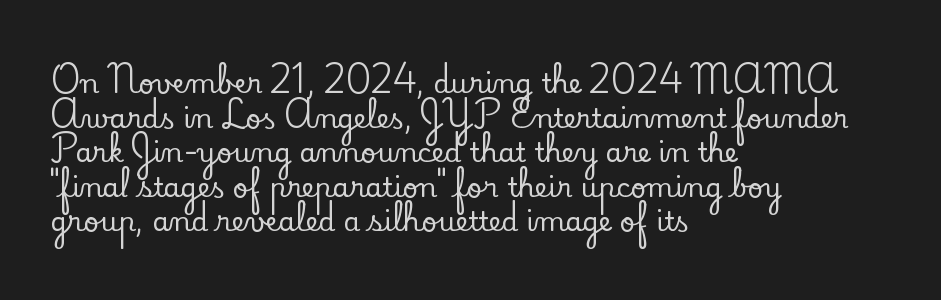
Q: Is the text italic (slanted)? A: No, it is upright.
Q: Is the text underlined? A: No.
Q: How is the paragraph aligned? A: Left-aligned.
Q: Is the spacing between letters normal or unusually wide? A: Normal.
Q: Is the spacing between lines tight, normal or loose? A: Normal.
